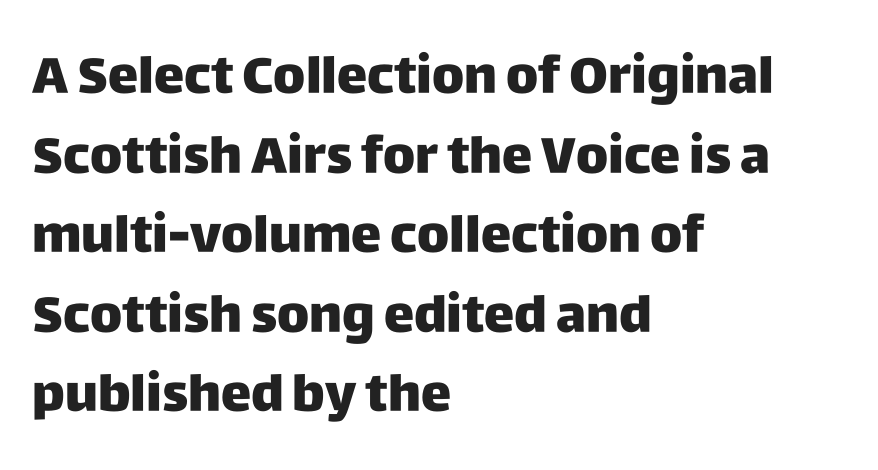
{"serif": "no", "italic": "no", "width": "normal", "stroke_contrast": "low", "x_height": "large", "monospaced": "no", "underline": "no", "align": "left", "line_spacing": "normal", "line_spacing_ratio": 1.56, "letter_spacing": "normal", "letter_spacing_em": 0.0, "glyph_px": 51}
